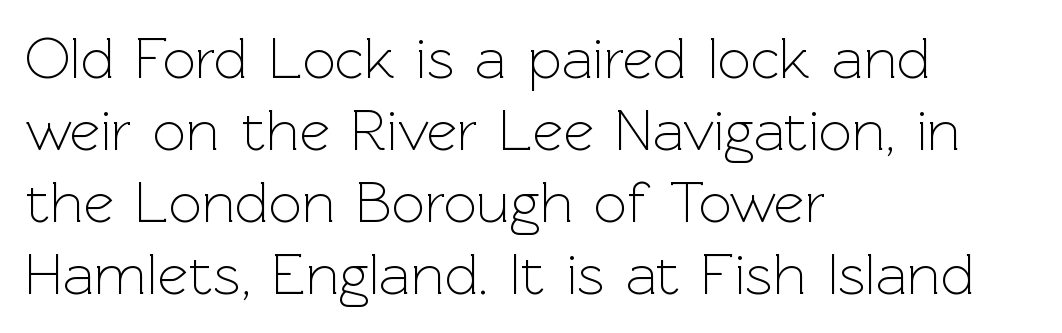
The image shows 59 px light sans-serif type, upright; set left-aligned, line spacing 1.22x, normal letter spacing, not underlined; a medium x-height.
